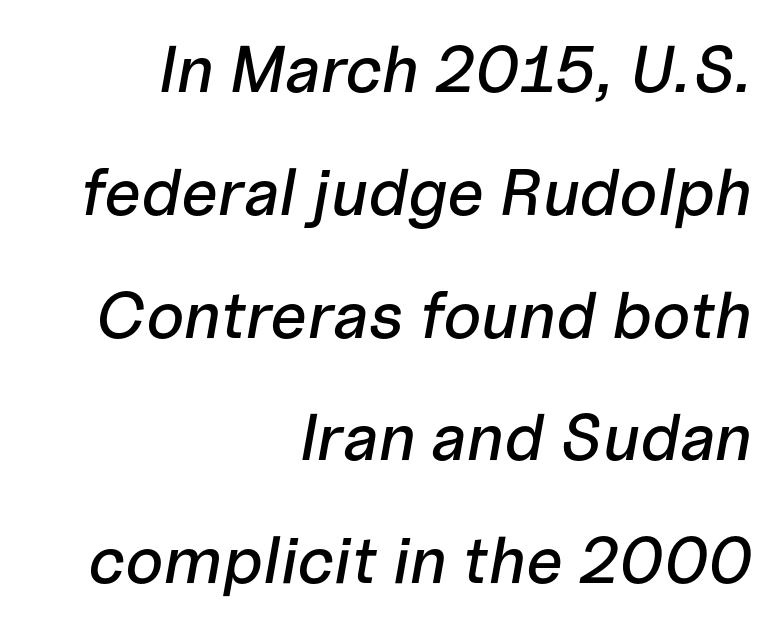
Q: Is the text italic (slanted)? A: Yes, it leans right by about 10 degrees.
Q: Is the text underlined? A: No.
Q: How is the paragraph aligned? A: Right-aligned.
Q: Is the spacing between letters normal or unusually wide? A: Normal.
Q: Width (condensed, normal, or wide)? A: Normal.
Q: Stroke contrast? A: Low.
Q: x-height? A: Medium.
Q: Monospaced? A: No.
